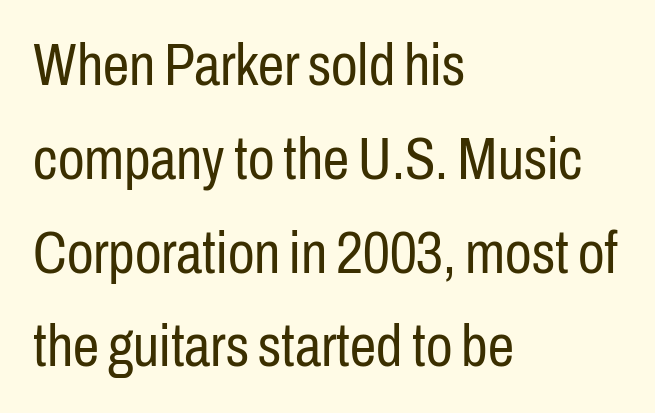
{"serif": "no", "italic": "no", "bold": "no", "weight": "regular", "width": "condensed", "stroke_contrast": "low", "x_height": "medium", "monospaced": "no", "underline": "no", "align": "left", "line_spacing": "normal", "line_spacing_ratio": 1.59, "letter_spacing": "normal", "letter_spacing_em": 0.0, "glyph_px": 59}
